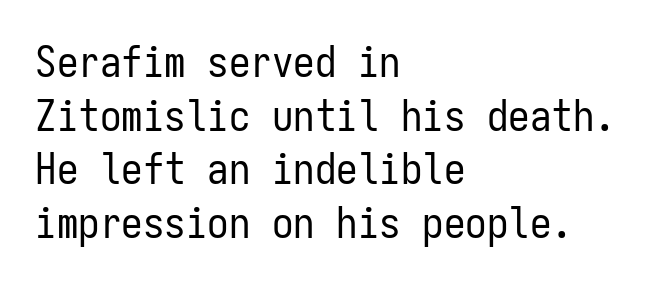
Notice how the stems are strictly vertical — no italics here. Rule under the text: the space is simply empty. Spacing verdict: monospaced, one width for all characters. Vertical spacing — default. The rendering anchors every line to the left-hand side.
